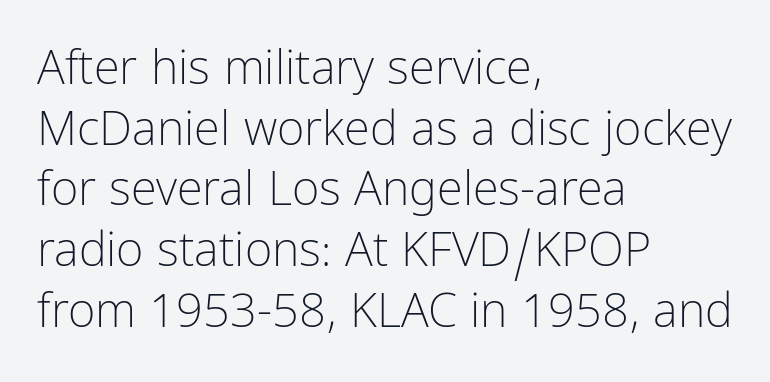
{"serif": "no", "italic": "no", "bold": "no", "weight": "light", "width": "condensed", "stroke_contrast": "low", "x_height": "medium", "monospaced": "no", "underline": "no", "align": "left", "line_spacing": "normal", "line_spacing_ratio": 1.29, "letter_spacing": "normal", "letter_spacing_em": 0.0, "glyph_px": 47}
